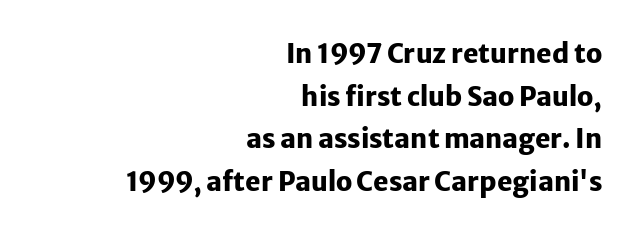
Type without underlining. The characters look thick and weighty, a clear bold. Tracking here is standard; glyphs follow each other at the usual distance. The rendering anchors every line to the right-hand side. Reading down the column, the eye jumps a familiar distance to each next line. A roman cut, with each character standing at attention.
